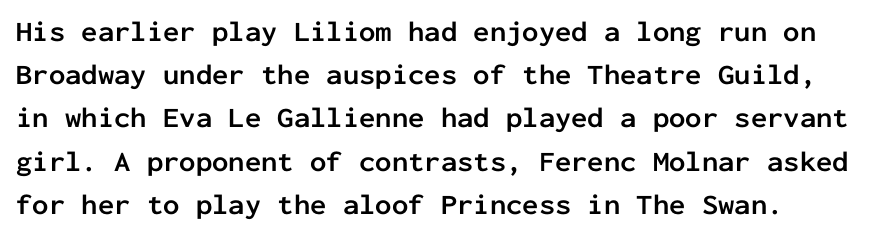
Q: Is the text bold? A: Yes.
Q: Is the text italic (slanted)? A: No, it is upright.
Q: Is the typeface a serif or a sans-serif typeface? A: Sans-serif.
Q: Is the text underlined? A: No.
Q: Is the spacing between letters normal or unusually wide? A: Normal.
Q: Is the spacing between lines tight, normal or loose? A: Normal.
Q: Width (condensed, normal, or wide)? A: Normal.
Q: Stroke contrast? A: Low.
Q: x-height? A: Medium.
Q: Monospaced? A: Yes.
